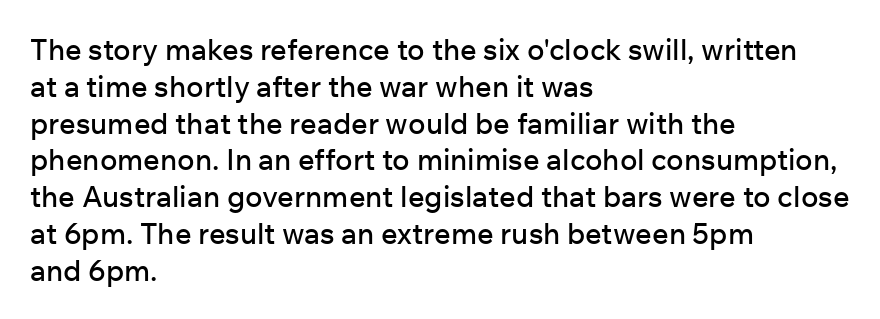
{"serif": "no", "italic": "no", "width": "normal", "stroke_contrast": "low", "x_height": "medium", "monospaced": "no", "underline": "no", "align": "left", "line_spacing": "normal", "line_spacing_ratio": 1.27, "letter_spacing": "normal", "letter_spacing_em": 0.0, "glyph_px": 29}
